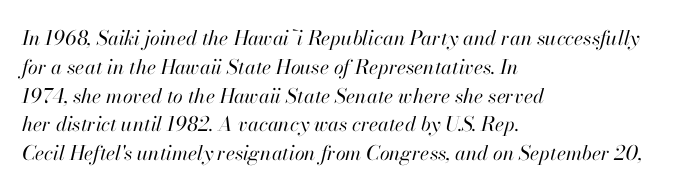
The image shows 20 px text type, italic (leaning right); set left-aligned, normal line spacing (1.44x), normal letter spacing, not underlined.
